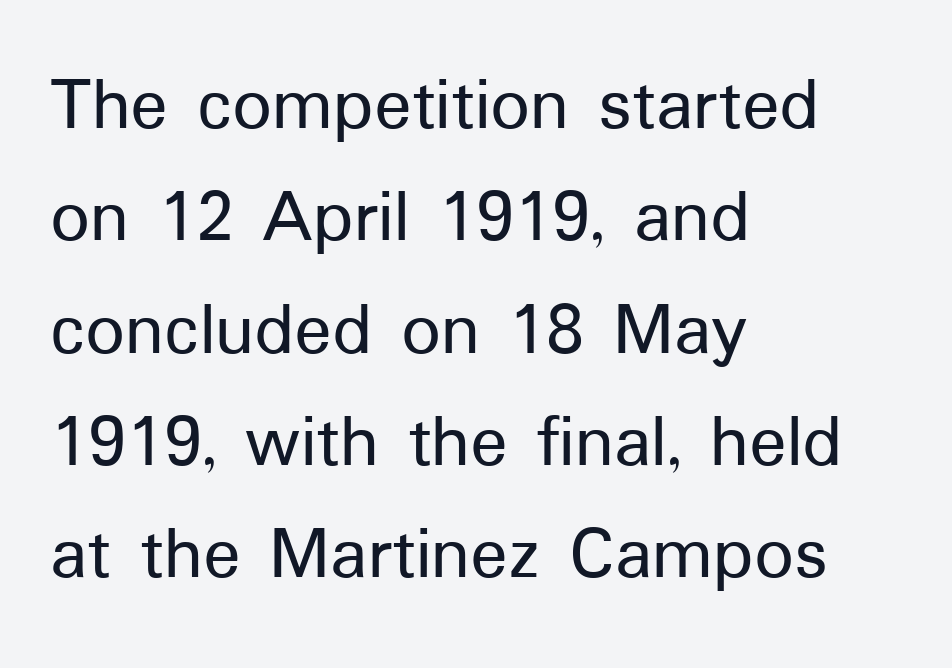
Upright lettering throughout. A typesetter would call this leading conventional body-copy spacing. Letters rest on an invisible, unmarked baseline. Are there feet on the stems? There aren't — it's a sans. The face used here is proportionally spaced, like ordinary book or web type. Every row of glyphs begins at an identical x-position on the left.
